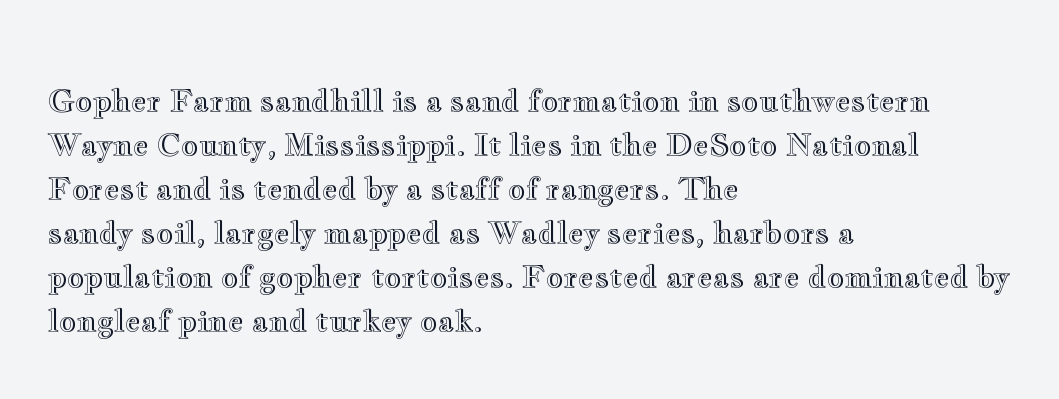
The image shows 30 px wide type, upright; set left-aligned, normal line spacing (1.47x), normal letter spacing, not underlined; a small x-height.
